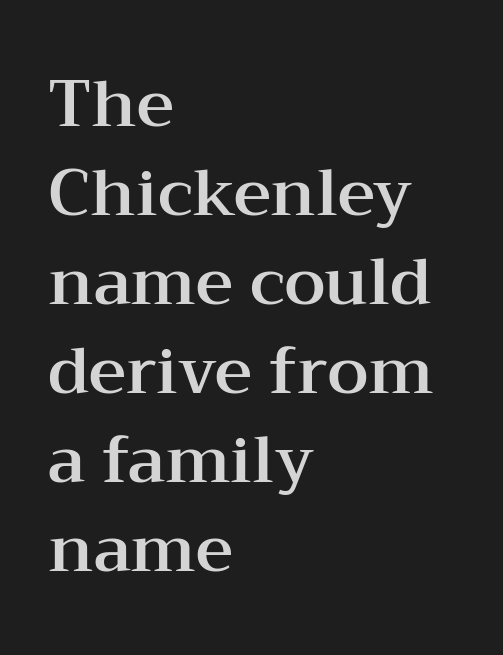
{"serif": "yes", "italic": "no", "width": "wide", "stroke_contrast": "medium", "x_height": "medium", "monospaced": "no", "underline": "no", "align": "left", "line_spacing": "normal", "line_spacing_ratio": 1.37, "letter_spacing": "normal", "letter_spacing_em": 0.0, "glyph_px": 65}
